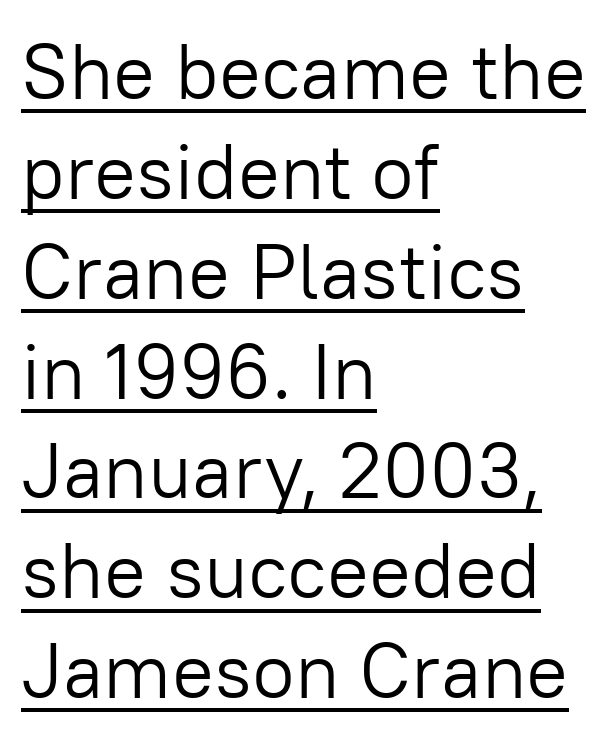
{"serif": "no", "italic": "no", "bold": "no", "weight": "light", "width": "normal", "stroke_contrast": "low", "x_height": "medium", "monospaced": "no", "underline": "yes", "align": "left", "line_spacing": "normal", "line_spacing_ratio": 1.28, "letter_spacing": "normal", "letter_spacing_em": 0.0, "glyph_px": 78}
